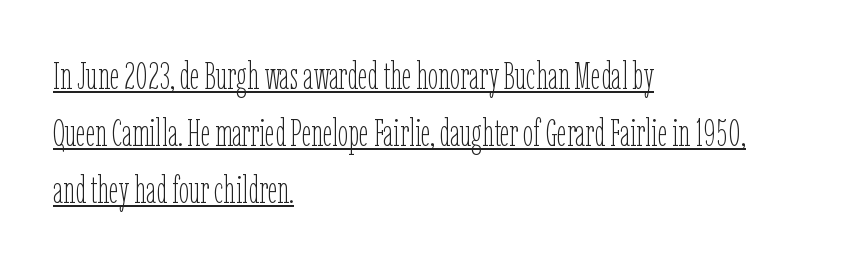
Q: Is the text bold? A: No.
Q: Is the text italic (slanted)? A: No, it is upright.
Q: Is the text underlined? A: Yes.
Q: How is the paragraph aligned? A: Left-aligned.
Q: Is the spacing between letters normal or unusually wide? A: Normal.
Q: Is the spacing between lines tight, normal or loose? A: Normal.
Q: Width (condensed, normal, or wide)? A: Condensed.
Q: Stroke contrast? A: Low.
Q: x-height? A: Medium.
Q: Monospaced? A: No.
